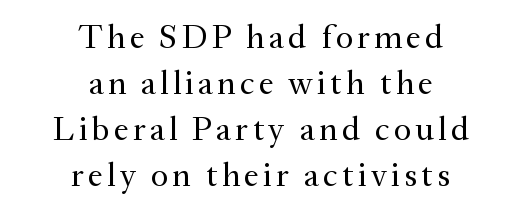
Q: Is the text bold? A: No.
Q: Is the text italic (slanted)? A: No, it is upright.
Q: Is the typeface a serif or a sans-serif typeface? A: Serif.
Q: Is the text underlined? A: No.
Q: How is the paragraph aligned? A: Centered.
Q: Is the spacing between lines tight, normal or loose? A: Normal.
Q: Width (condensed, normal, or wide)? A: Normal.
Q: Stroke contrast? A: Medium.
Q: x-height? A: Small.
Q: Monospaced? A: No.
